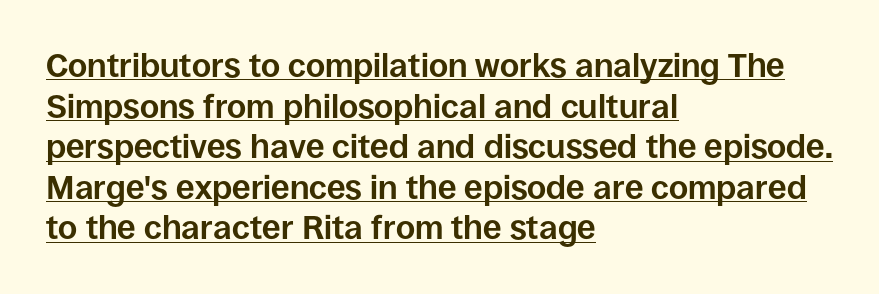
The sample's only ornament is a line tracing under the words. Weight: bold. There is no visible air inserted between adjacent glyphs. Is this a fixed-width face? No — the glyphs have proportional, varying widths. The face used here is a sans, in the tradition of grotesques and geometrics.
